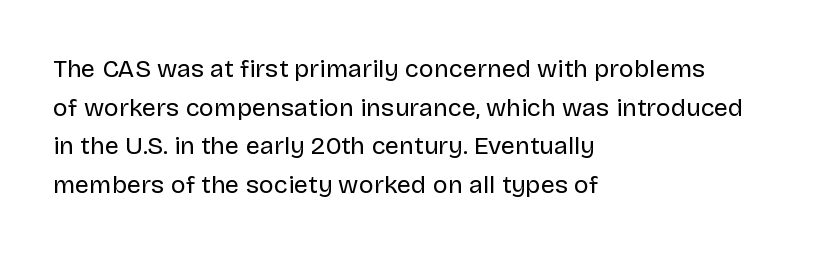
Q: Is the text bold? A: No.
Q: Is the text italic (slanted)? A: No, it is upright.
Q: Is the text underlined? A: No.
Q: How is the paragraph aligned? A: Left-aligned.
Q: Is the spacing between letters normal or unusually wide? A: Normal.
Q: Is the spacing between lines tight, normal or loose? A: Normal.
